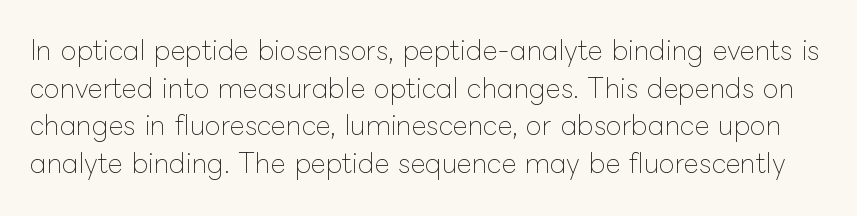
{"italic": "no", "bold": "no", "underline": "no", "line_spacing": "normal", "line_spacing_ratio": 1.45, "letter_spacing": "normal", "letter_spacing_em": 0.0, "glyph_px": 26}
